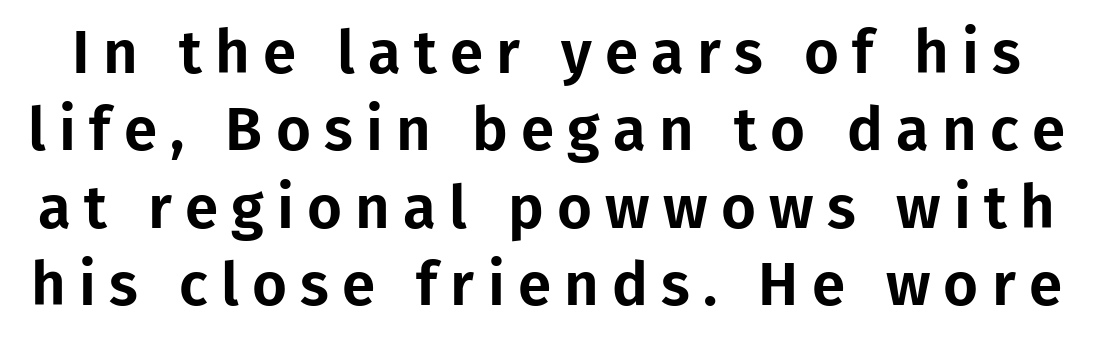
Q: Is the text italic (slanted)? A: No, it is upright.
Q: Is the typeface a serif or a sans-serif typeface? A: Sans-serif.
Q: Is the text underlined? A: No.
Q: Is the spacing between letters normal or unusually wide? A: Unusually wide.
Q: Is the spacing between lines tight, normal or loose? A: Normal.
Q: Width (condensed, normal, or wide)? A: Normal.
Q: Stroke contrast? A: Low.
Q: x-height? A: Medium.
Q: Monospaced? A: No.
